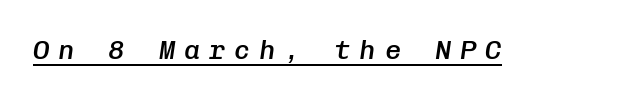
The letters are slanted; this is an italic face. Short note: letters widely spaced. A somewhat darkened texture: the type is semibold rather than bold. This rendering features underlined lettering.
